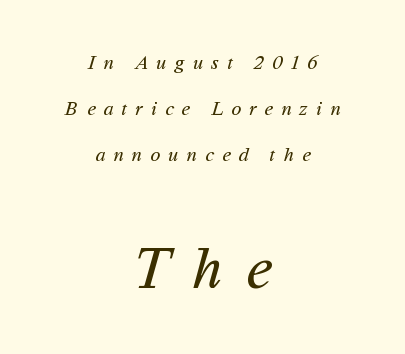
The typesetter chose a symmetrical, centered arrangement here. Proportional: the letters do not fall into vertical columns. No feet cap the strokes, marking this as sans-serif type. Reading top to bottom, the characters get bigger at the block break. Check under the words: just untouched page.
